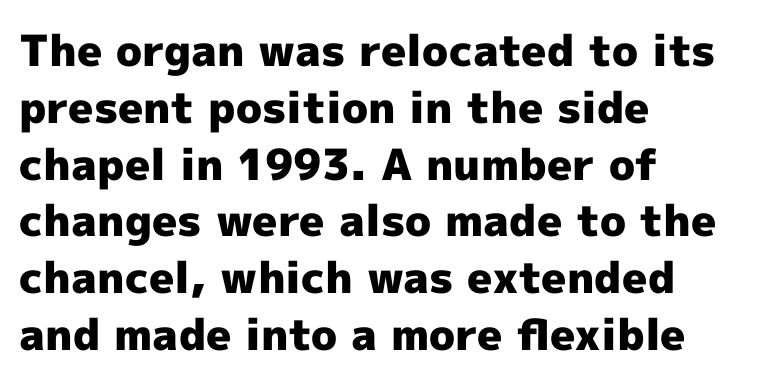
Q: Is the text bold? A: Yes.
Q: Is the text italic (slanted)? A: No, it is upright.
Q: Is the typeface a serif or a sans-serif typeface? A: Sans-serif.
Q: Is the text underlined? A: No.
Q: How is the paragraph aligned? A: Left-aligned.
Q: Is the spacing between letters normal or unusually wide? A: Normal.
Q: Is the spacing between lines tight, normal or loose? A: Normal.
Q: Width (condensed, normal, or wide)? A: Normal.
Q: x-height? A: Medium.
Q: Monospaced? A: No.
